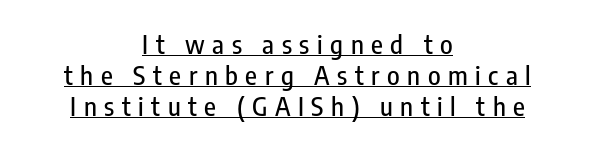
It's the straight-up-and-down kind of type. Reading down the block, each line starts at a different indent, mirrored at its end. The type is letterspaced generously, with wide tracking. The sample's only ornament is a line tracing under the words.
